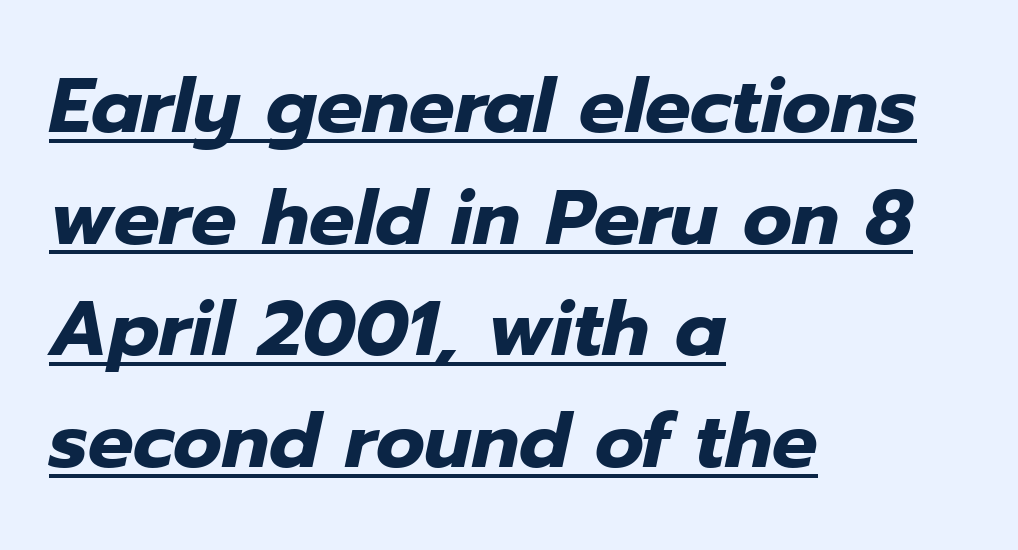
Q: Is the text bold? A: Yes.
Q: Is the text italic (slanted)? A: Yes, it leans right by about 12 degrees.
Q: Is the text underlined? A: Yes.
Q: How is the paragraph aligned? A: Left-aligned.
Q: Is the spacing between letters normal or unusually wide? A: Normal.
Q: Is the spacing between lines tight, normal or loose? A: Normal.
Q: Width (condensed, normal, or wide)? A: Normal.
Q: Stroke contrast? A: Low.
Q: x-height? A: Medium.
Q: Monospaced? A: No.
